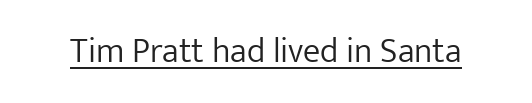
Q: Is the text bold? A: No.
Q: Is the text italic (slanted)? A: No, it is upright.
Q: Is the typeface a serif or a sans-serif typeface? A: Sans-serif.
Q: Is the text underlined? A: Yes.
Q: Is the spacing between letters normal or unusually wide? A: Normal.
Q: Width (condensed, normal, or wide)? A: Normal.
Q: Stroke contrast? A: Low.
Q: x-height? A: Medium.
Q: Monospaced? A: No.
